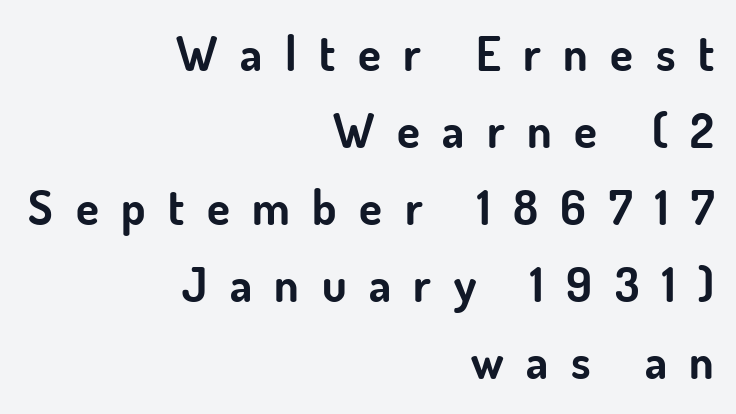
Thick stems and heavy bowls — unmistakably bold. The strip under each line holds only bare page. This is sans-serif lettering, the kind often seen on screens and signage. Spacing verdict: proportional, widths tailored to each character. Inter-character spacing is expanded well beyond the font's built-in metrics. Does the copy run flush right? Yes — the right margin is perfectly even.
